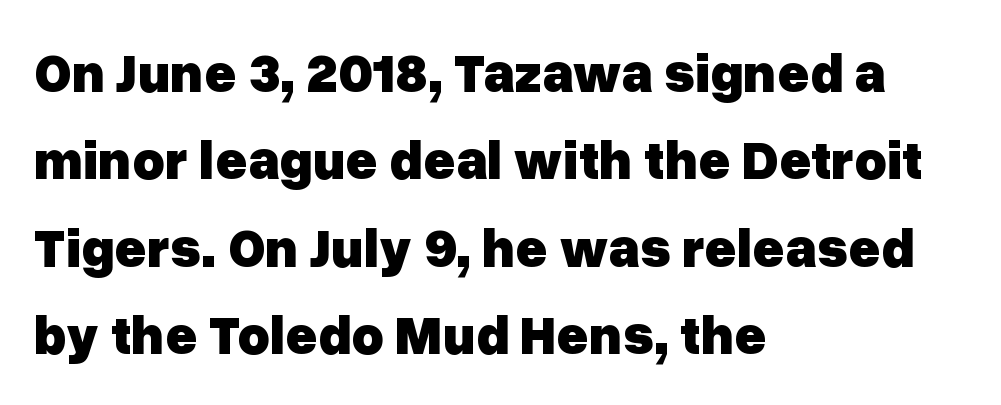
{"serif": "no", "italic": "no", "bold": "yes", "weight": "heavy", "width": "normal", "stroke_contrast": "low", "x_height": "medium", "monospaced": "no", "underline": "no", "align": "left", "line_spacing": "normal", "line_spacing_ratio": 1.59, "letter_spacing": "normal", "letter_spacing_em": 0.0, "glyph_px": 55}
